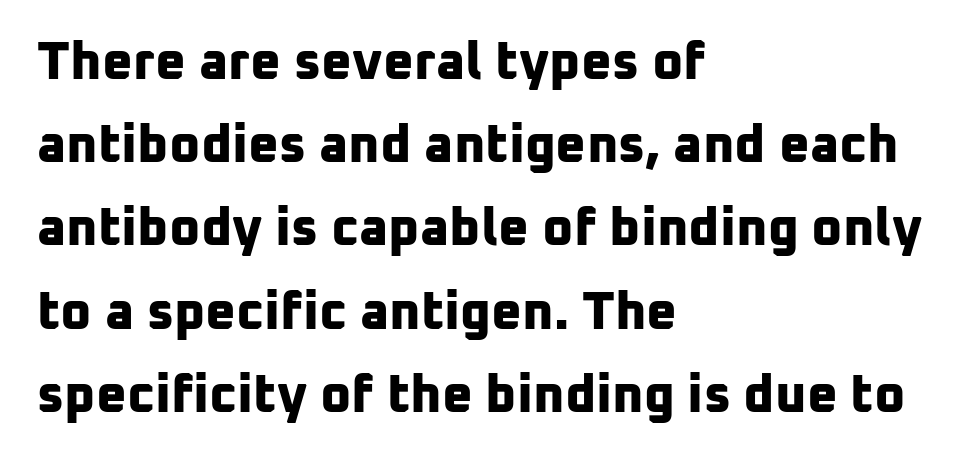
This is heavy type, rendered in bold. Observe the ordinary spacing: letters are neighbours, not strangers. A clean baseline with only descenders dipping below it. This rendering employs a face without finishing strokes, i.e., a sans-serif. Proportional: the letters do not fall into vertical columns. Regular leading.
